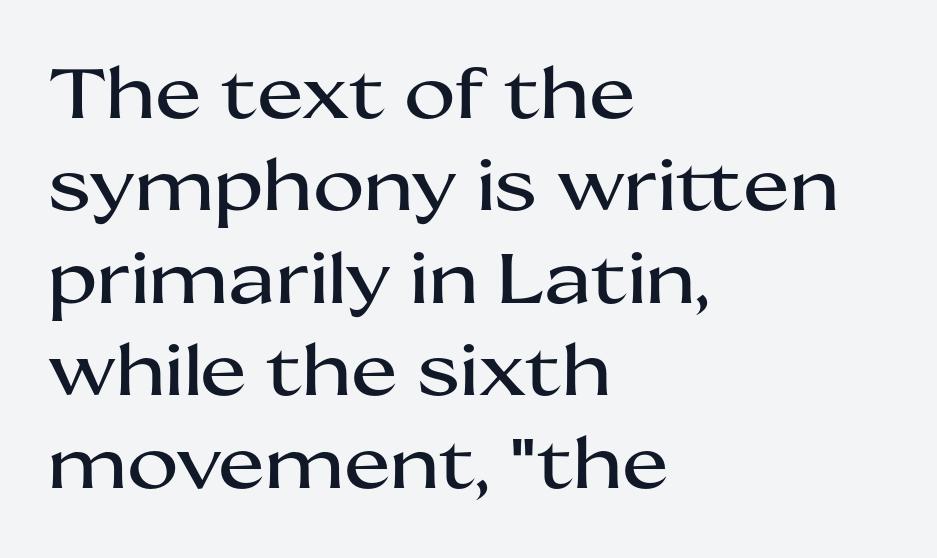
{"italic": "no", "width": "wide", "stroke_contrast": "medium", "x_height": "medium", "monospaced": "no", "underline": "no", "align": "left", "line_spacing": "normal", "line_spacing_ratio": 1.32, "letter_spacing": "normal", "letter_spacing_em": 0.0, "glyph_px": 70}
